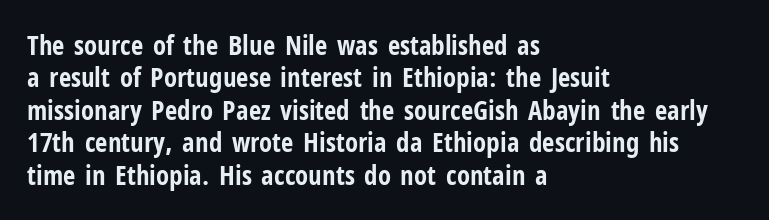
Q: Is the text bold? A: Yes.
Q: Is the text italic (slanted)? A: No, it is upright.
Q: Is the text underlined? A: No.
Q: How is the paragraph aligned? A: Left-aligned.
Q: Is the spacing between letters normal or unusually wide? A: Normal.
